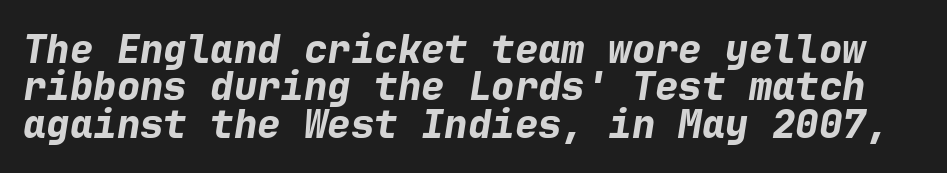
The face used here has the dense, thick strokes of a bold. The face used here is rendered with its standard letterfit. Monospaced: the letters line up in strict vertical columns. If you drew a line through each stem, it would be angled. Unmarked baselines from the first word to the last.
